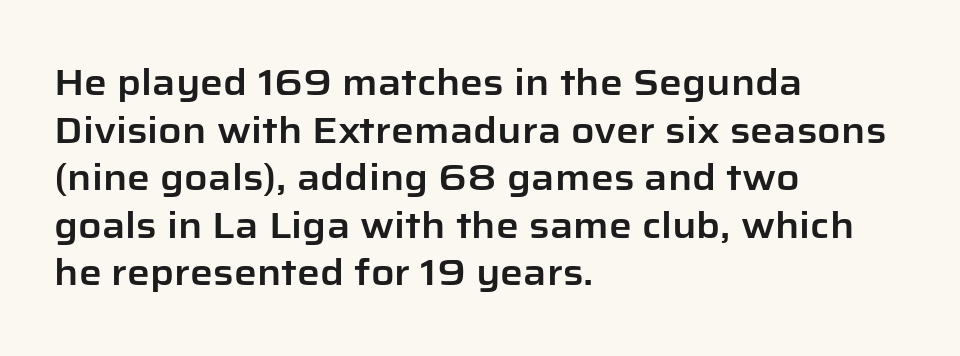
{"serif": "no", "italic": "no", "width": "normal", "stroke_contrast": "low", "x_height": "medium", "monospaced": "no", "underline": "no", "align": "left", "line_spacing": "normal", "line_spacing_ratio": 1.32, "letter_spacing": "normal", "letter_spacing_em": 0.0, "glyph_px": 36}
